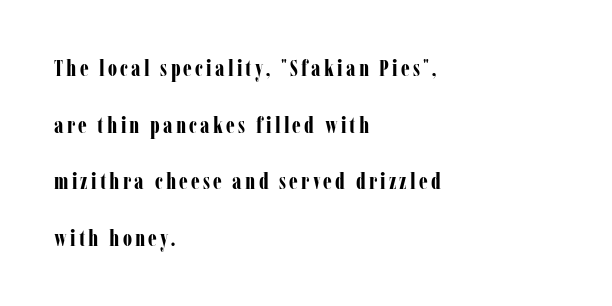
Q: Is the text bold? A: Yes.
Q: Is the text italic (slanted)? A: No, it is upright.
Q: Is the text underlined? A: No.
Q: How is the paragraph aligned? A: Left-aligned.
Q: Is the spacing between lines tight, normal or loose? A: Loose.
